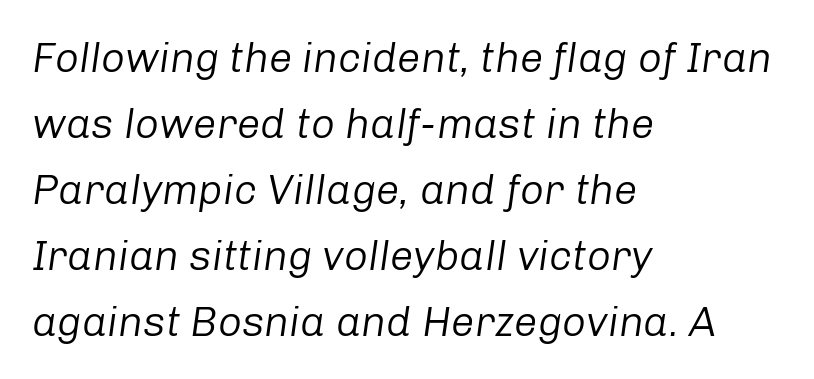
Looks like regular typesetting: each glyph gets only the width it needs. Letters have the restrained weight of plain body copy at most. There is no visible air inserted between adjacent glyphs. The zone under the glyphs is completely vacant. A normal amount of white space separates one row of letters from the next.
